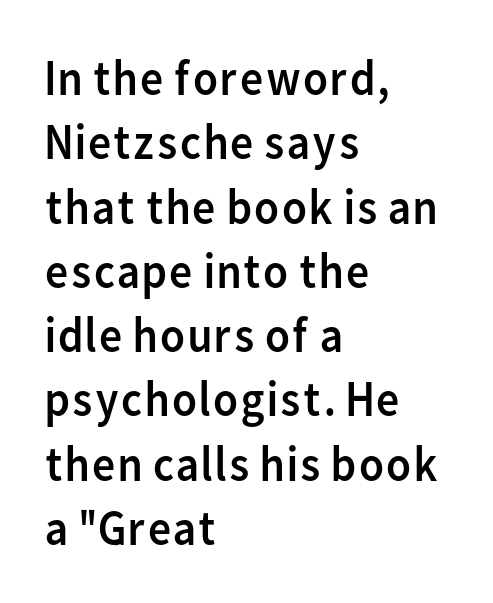
These lines are rendered in a variable-pitch font. Line spacing here is normal. Does the copy run flush right? No — it runs flush left. Anything drawn beneath the words? Only blank space.
